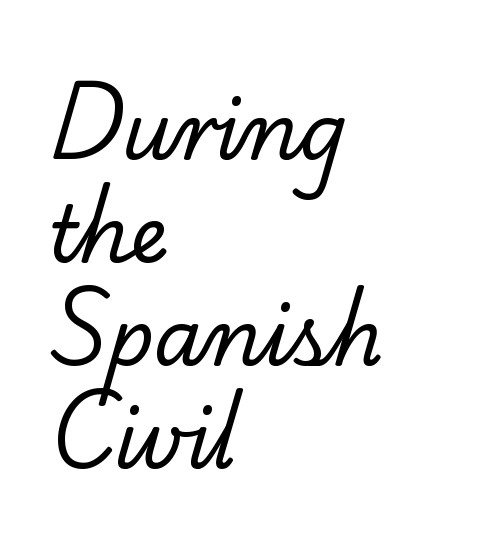
The image shows 78 px regular-weight type; set left-aligned, normal line spacing (1.32x), normal letter spacing, not underlined; low stroke contrast and a small x-height.
